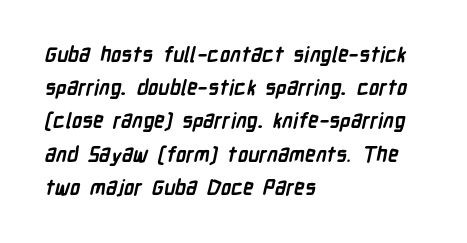
Heavy-handed strokes throughout: this text is bold. Decoration check: the copy has no underline. Leftover space on each line is placed entirely after the last word. What's the leading like? Ordinary, nothing unusual. Each word holds together tightly as a unit, with standard inter-letter gaps.
